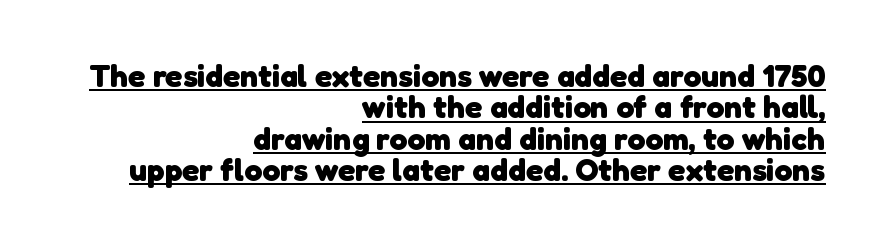
Is the type bold? Yes — the strokes are clearly thick and heavy. Each line ends at the same right margin while the left side varies. Notice how descenders almost collide with the ascenders below — that's tight leading. Nobody touched the tracking dial on this one.
